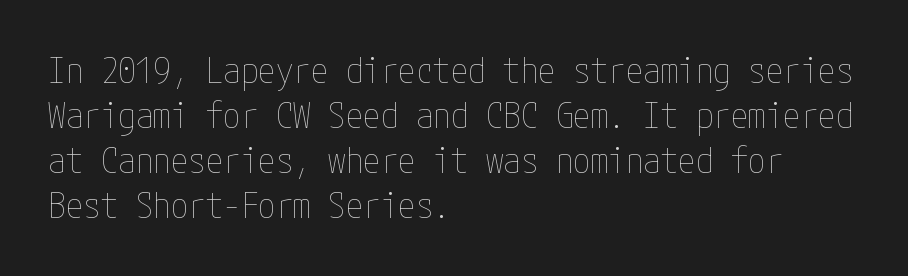
Nothing heavy about these letters — not bold at all. Nope, not italic — everything's standing straight. The string is rendered with underlining switched off. The ragged edge is on the right, which tells us the setting is flush left. The designer left line spacing at the default. In terms of letterspacing, this is plain default setting.
